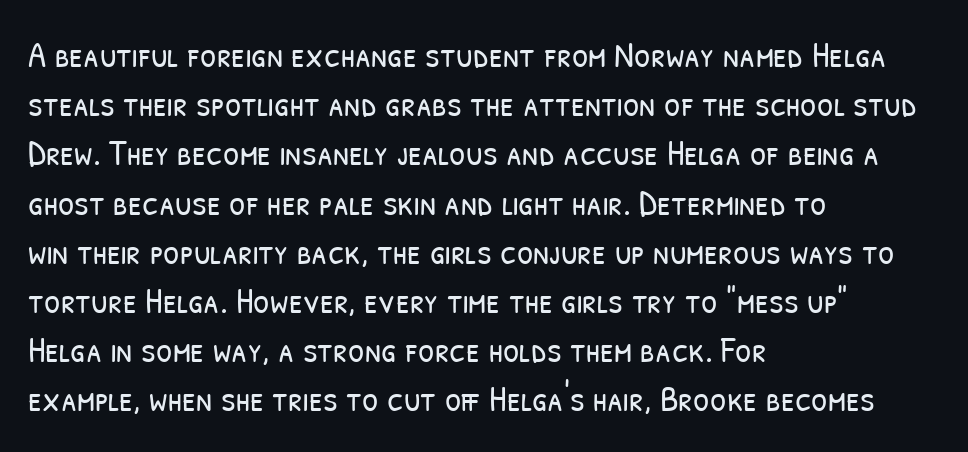
The image shows 37 px light, condensed sans-serif type; set left-aligned, normal line spacing (1.33x), normal letter spacing, not underlined; low stroke contrast and a medium x-height.
